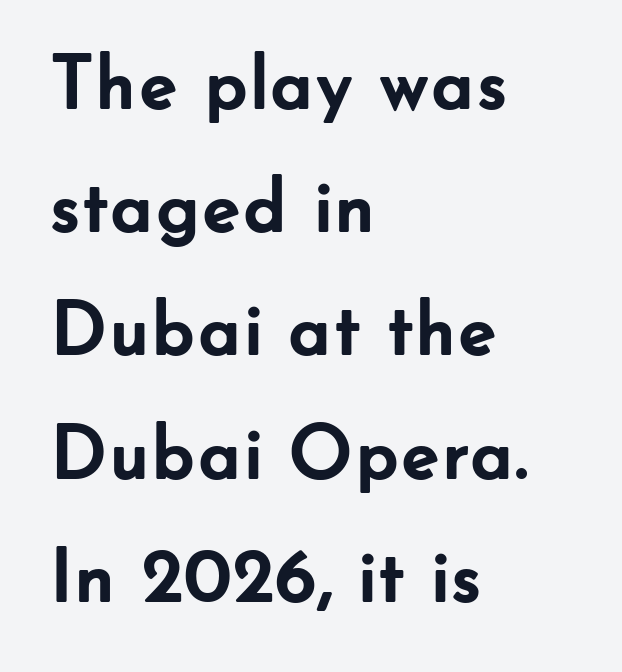
The image shows 78 px semibold sans-serif type, upright; set left-aligned, normal line spacing (1.58x), normal letter spacing, not underlined; low stroke contrast and a small x-height.
